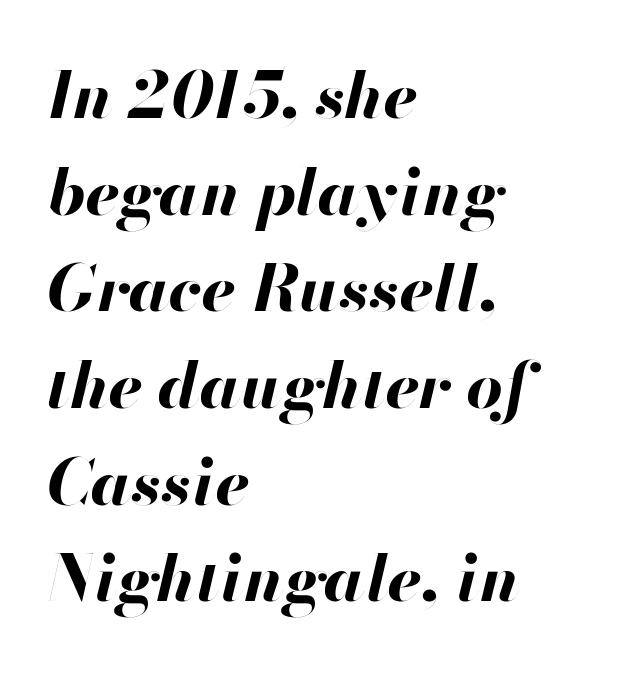
{"italic": "yes", "lean": "right", "slant_degrees": 13, "bold": "yes", "weight": "bold", "width": "normal", "stroke_contrast": "high", "x_height": "small", "monospaced": "no", "underline": "no", "align": "left", "line_spacing": "normal", "line_spacing_ratio": 1.51, "letter_spacing": "normal", "letter_spacing_em": 0.0, "glyph_px": 64}
